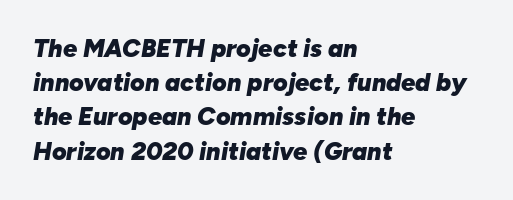
{"italic": "yes", "lean": "right", "slant_degrees": 10, "bold": "yes", "underline": "no", "align": "left", "line_spacing": "normal", "line_spacing_ratio": 1.37, "letter_spacing": "normal", "letter_spacing_em": 0.0, "glyph_px": 25}
